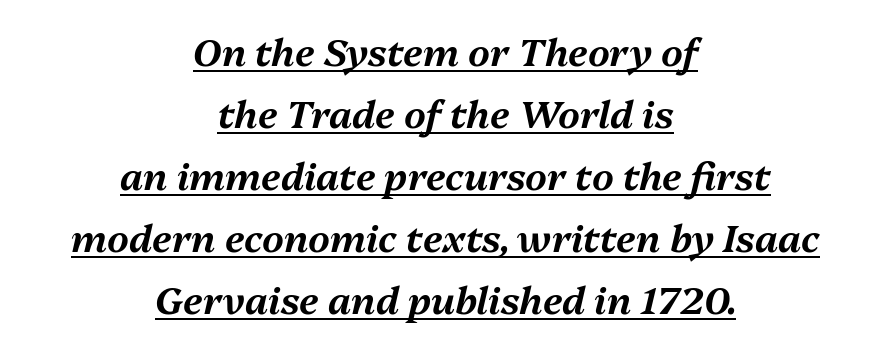
Q: Is the text italic (slanted)? A: Yes, it leans right by about 13 degrees.
Q: Is the text underlined? A: Yes.
Q: How is the paragraph aligned? A: Centered.
Q: Is the spacing between letters normal or unusually wide? A: Normal.
Q: Is the spacing between lines tight, normal or loose? A: Normal.
Q: Width (condensed, normal, or wide)? A: Normal.
Q: Stroke contrast? A: Medium.
Q: x-height? A: Medium.
Q: Monospaced? A: No.
